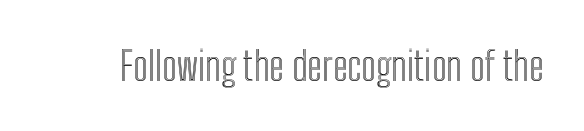
{"italic": "no", "width": "condensed", "x_height": "medium", "monospaced": "no", "underline": "no", "letter_spacing": "normal", "letter_spacing_em": 0.0, "glyph_px": 40}
